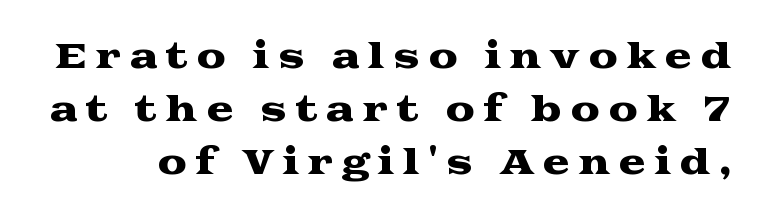
Does the lettering tilt? It doesn't — this is upright. Vertically, the passage feels balanced, rows spaced as you'd expect. Each row of text sits above clean, open space. Looks like regular typesetting: each glyph gets only the width it needs. This rendering employs a face with finishing strokes, i.e., a serif. These lines have a slow, spaced-out rhythm from letter to letter.
